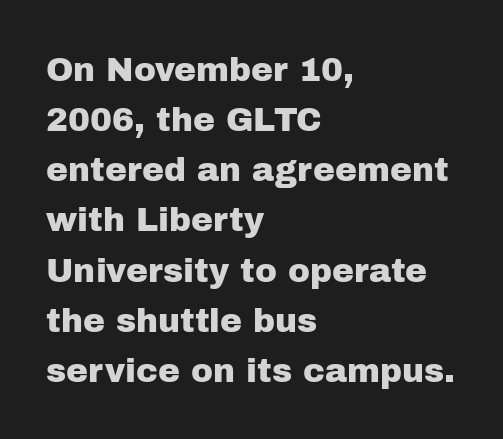
Q: Is the text italic (slanted)? A: No, it is upright.
Q: Is the typeface a serif or a sans-serif typeface? A: Sans-serif.
Q: Is the text underlined? A: No.
Q: How is the paragraph aligned? A: Left-aligned.
Q: Is the spacing between letters normal or unusually wide? A: Normal.
Q: Is the spacing between lines tight, normal or loose? A: Normal.
Q: Width (condensed, normal, or wide)? A: Normal.
Q: Stroke contrast? A: Low.
Q: x-height? A: Medium.
Q: Monospaced? A: No.
